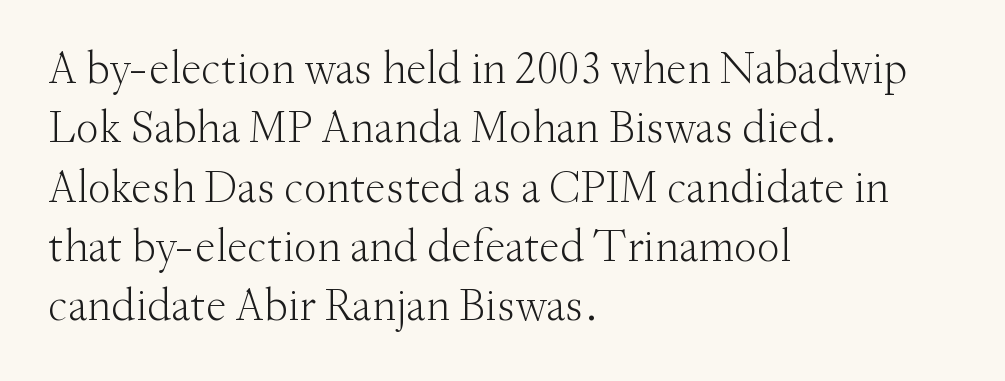
The image shows 46 px light serif type, upright; set left-aligned, normal line spacing (1.29x), normal letter spacing, not underlined; medium stroke contrast and a small x-height.
